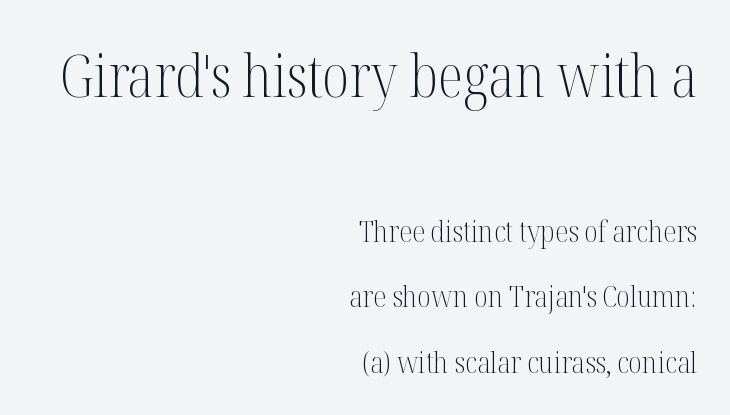
Q: Is the text bold? A: No.
Q: Is the text italic (slanted)? A: No, it is upright.
Q: Is the typeface a serif or a sans-serif typeface? A: Serif.
Q: Is the text underlined? A: No.
Q: How is the paragraph aligned? A: Right-aligned.
Q: Is the spacing between letters normal or unusually wide? A: Normal.
Q: Is the spacing between lines tight, normal or loose? A: Loose.
Q: Which block of text is set in a larger size, the first (top) or the second (bottom)? A: The first (top) one.
Q: Width (condensed, normal, or wide)? A: Condensed.
Q: Stroke contrast? A: Medium.
Q: x-height? A: Medium.
Q: Monospaced? A: No.
